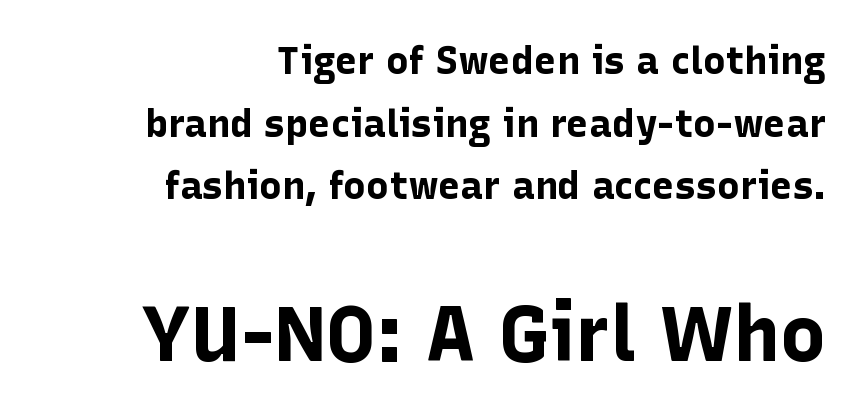
Q: Is the text bold? A: Yes.
Q: Is the text italic (slanted)? A: No, it is upright.
Q: Is the typeface a serif or a sans-serif typeface? A: Sans-serif.
Q: Is the text underlined? A: No.
Q: How is the paragraph aligned? A: Right-aligned.
Q: Is the spacing between letters normal or unusually wide? A: Normal.
Q: Is the spacing between lines tight, normal or loose? A: Normal.
Q: Which block of text is set in a larger size, the first (top) or the second (bottom)? A: The second (bottom) one.
Q: Width (condensed, normal, or wide)? A: Normal.
Q: Stroke contrast? A: Low.
Q: x-height? A: Medium.
Q: Monospaced? A: No.
